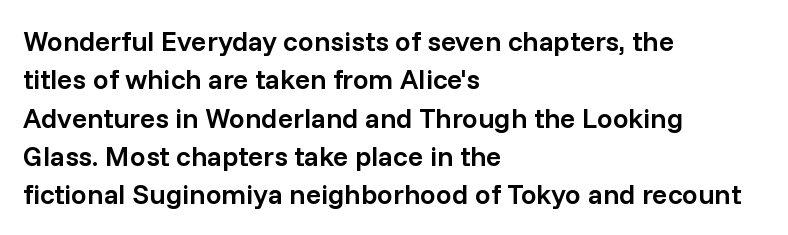
The image shows 28 px semibold sans-serif type, upright; set left-aligned, normal line spacing (1.37x), normal letter spacing, not underlined; low stroke contrast and a medium x-height.
